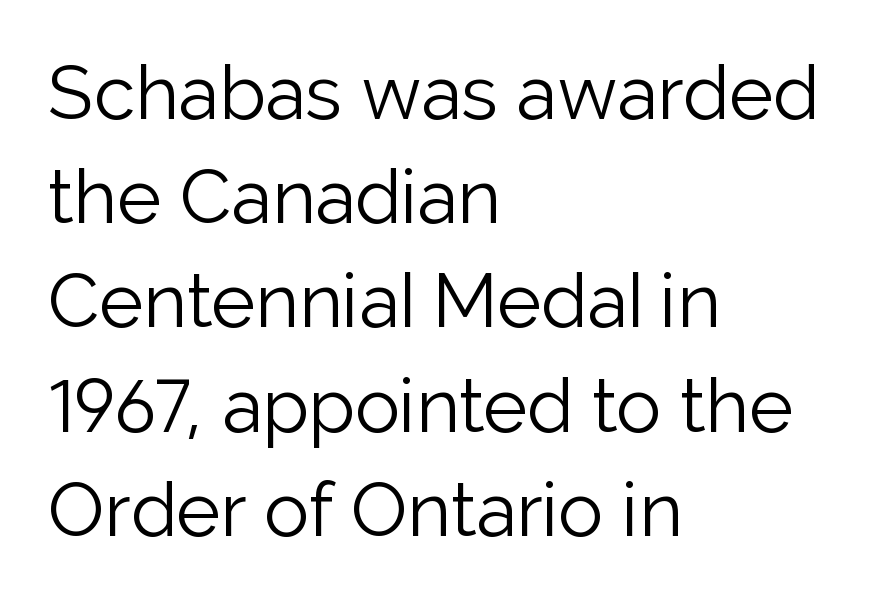
Q: Is the text bold? A: No.
Q: Is the text italic (slanted)? A: No, it is upright.
Q: Is the typeface a serif or a sans-serif typeface? A: Sans-serif.
Q: Is the text underlined? A: No.
Q: How is the paragraph aligned? A: Left-aligned.
Q: Is the spacing between letters normal or unusually wide? A: Normal.
Q: Is the spacing between lines tight, normal or loose? A: Normal.
Q: Width (condensed, normal, or wide)? A: Normal.
Q: Stroke contrast? A: Low.
Q: x-height? A: Medium.
Q: Monospaced? A: No.
